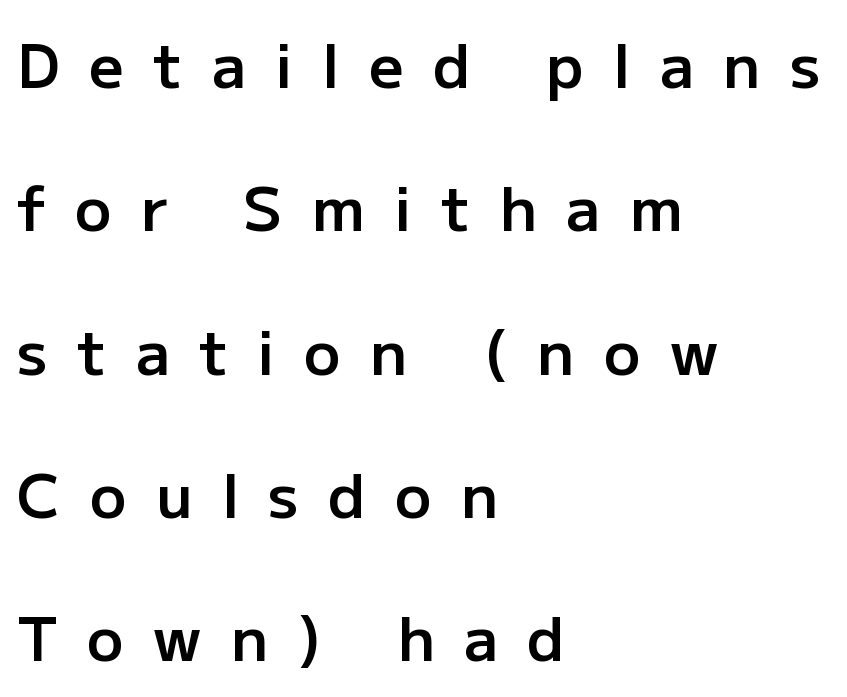
The image shows 61 px semibold sans-serif type, upright; set left-aligned, loose line spacing (2.35x), unusually wide letter spacing (+0.48 em), not underlined; low stroke contrast and a medium x-height.
